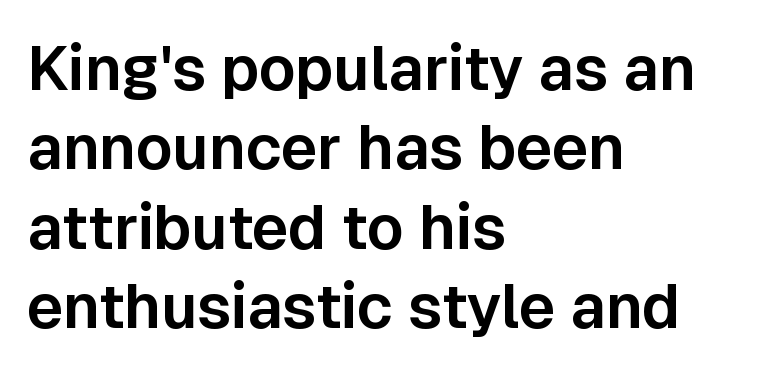
Regular leading. The space beneath each line is pristine and unruled. Style check: upright. Observe the ordinary spacing: letters are neighbours, not strangers. Visually the block forms a straight wall on the left and a jagged coastline on the right.
